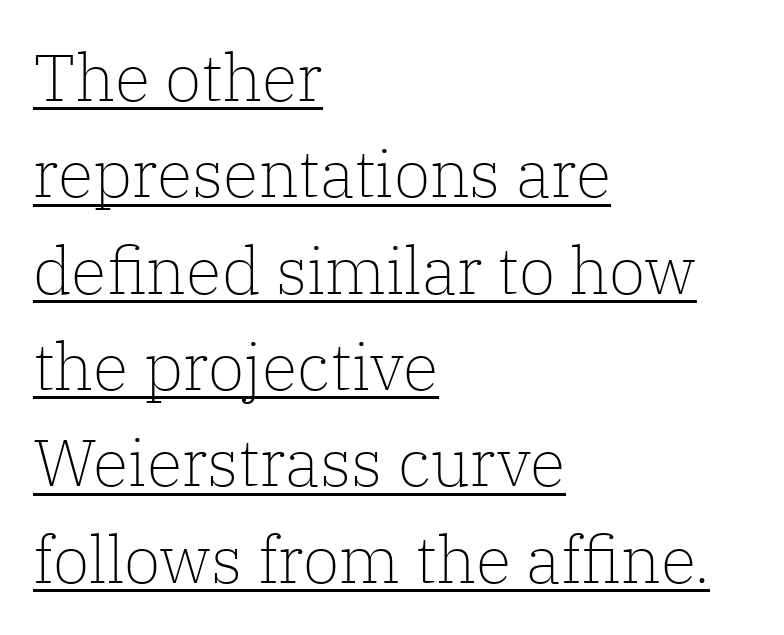
{"serif": "yes", "italic": "no", "bold": "no", "weight": "light", "width": "normal", "stroke_contrast": "low", "x_height": "medium", "monospaced": "no", "underline": "yes", "align": "left", "line_spacing": "normal", "line_spacing_ratio": 1.46, "letter_spacing": "normal", "letter_spacing_em": 0.0, "glyph_px": 66}
